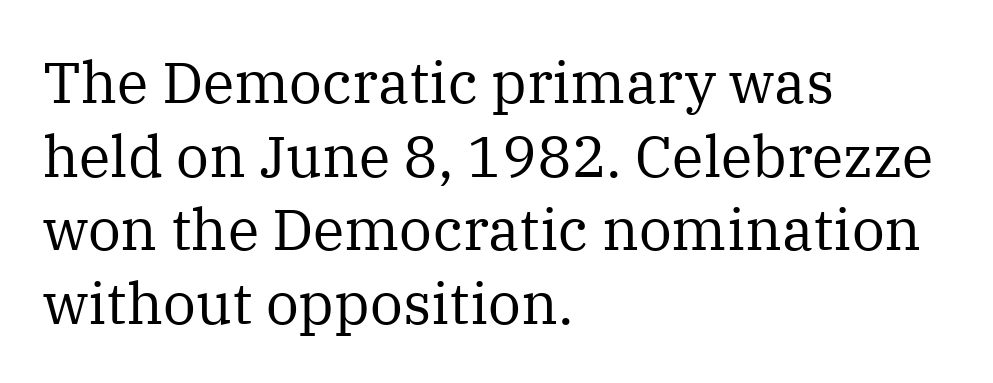
Q: Is the text bold? A: No.
Q: Is the text italic (slanted)? A: No, it is upright.
Q: Is the typeface a serif or a sans-serif typeface? A: Serif.
Q: Is the text underlined? A: No.
Q: How is the paragraph aligned? A: Left-aligned.
Q: Is the spacing between letters normal or unusually wide? A: Normal.
Q: Is the spacing between lines tight, normal or loose? A: Normal.
Q: Width (condensed, normal, or wide)? A: Normal.
Q: Stroke contrast? A: Medium.
Q: x-height? A: Medium.
Q: Monospaced? A: No.
